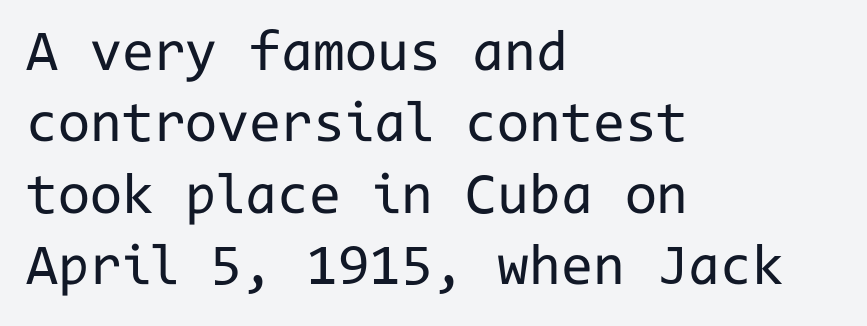
The paragraph shown leans on its left margin. Between one letter and the next there's only the usual sliver of space. Descenders hang freely into open space. The designer went with a sans here, leaving each stem footless. Each letter, wide or thin by design, is forced into the same width here. Notice how the stems are strictly vertical — no italics here.
